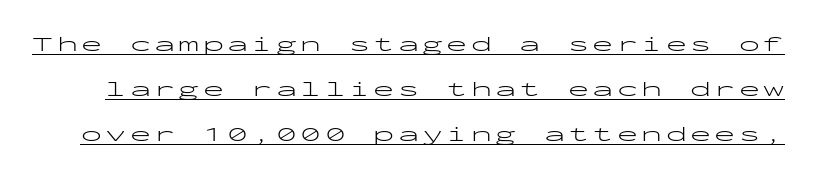
{"italic": "no", "bold": "no", "underline": "yes", "line_spacing": "loose", "line_spacing_ratio": 2.15, "glyph_px": 21}
